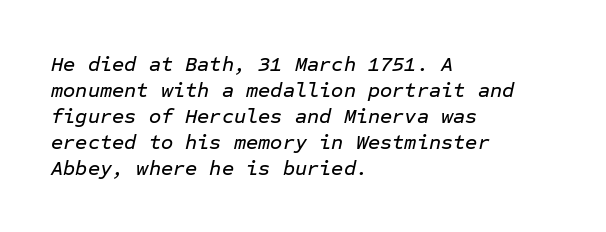
{"italic": "yes", "lean": "right", "slant_degrees": 12, "underline": "no", "align": "left", "line_spacing_ratio": 1.24, "letter_spacing": "normal", "letter_spacing_em": 0.0, "glyph_px": 21}
